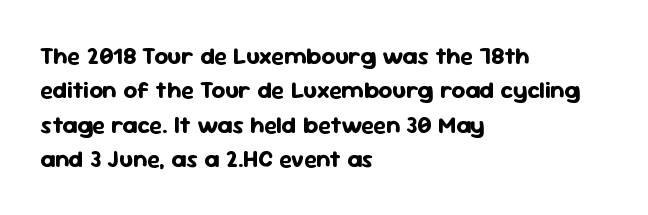
The passage shown is emphatically bold. The space directly below the letters is spotless. Italic? Not at all — the glyphs are vertical. The block of text has a typical density, with ordinary space between rows.
